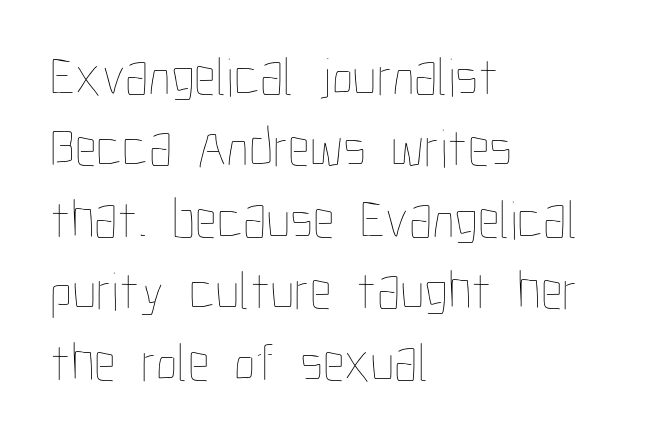
Q: Is the text bold? A: No.
Q: Is the text italic (slanted)? A: No, it is upright.
Q: Is the text underlined? A: No.
Q: How is the paragraph aligned? A: Left-aligned.
Q: Is the spacing between letters normal or unusually wide? A: Normal.
Q: Is the spacing between lines tight, normal or loose? A: Normal.
Q: Width (condensed, normal, or wide)? A: Condensed.
Q: Stroke contrast? A: Low.
Q: x-height? A: Medium.
Q: Monospaced? A: No.
